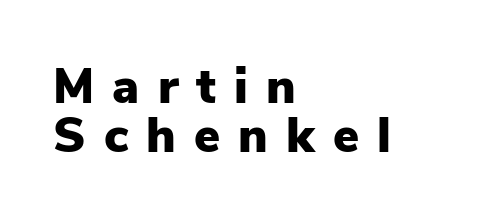
Q: Is the text bold? A: Yes.
Q: Is the text italic (slanted)? A: No, it is upright.
Q: Is the typeface a serif or a sans-serif typeface? A: Sans-serif.
Q: Is the text underlined? A: No.
Q: How is the paragraph aligned? A: Left-aligned.
Q: Is the spacing between letters normal or unusually wide? A: Unusually wide.
Q: Is the spacing between lines tight, normal or loose? A: Tight.
Q: Width (condensed, normal, or wide)? A: Normal.
Q: Stroke contrast? A: Low.
Q: x-height? A: Medium.
Q: Monospaced? A: No.
